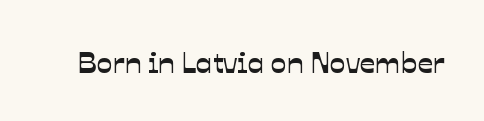
{"serif": "no", "width": "normal", "stroke_contrast": "low", "x_height": "medium", "monospaced": "no", "underline": "no", "letter_spacing": "normal", "letter_spacing_em": 0.0, "glyph_px": 30}
